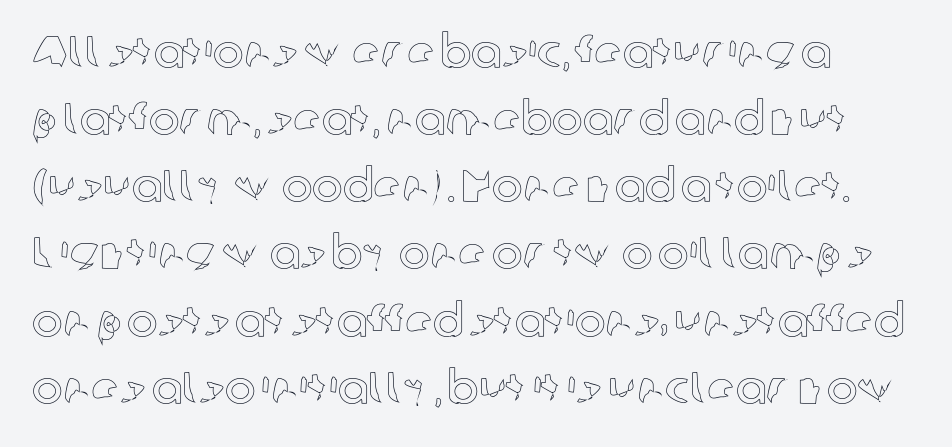
Q: Is the text italic (slanted)? A: No, it is upright.
Q: Is the text underlined? A: No.
Q: Is the spacing between letters normal or unusually wide? A: Normal.
Q: Is the spacing between lines tight, normal or loose? A: Normal.
Q: Width (condensed, normal, or wide)? A: Normal.
Q: x-height? A: Medium.
Q: Monospaced? A: No.
